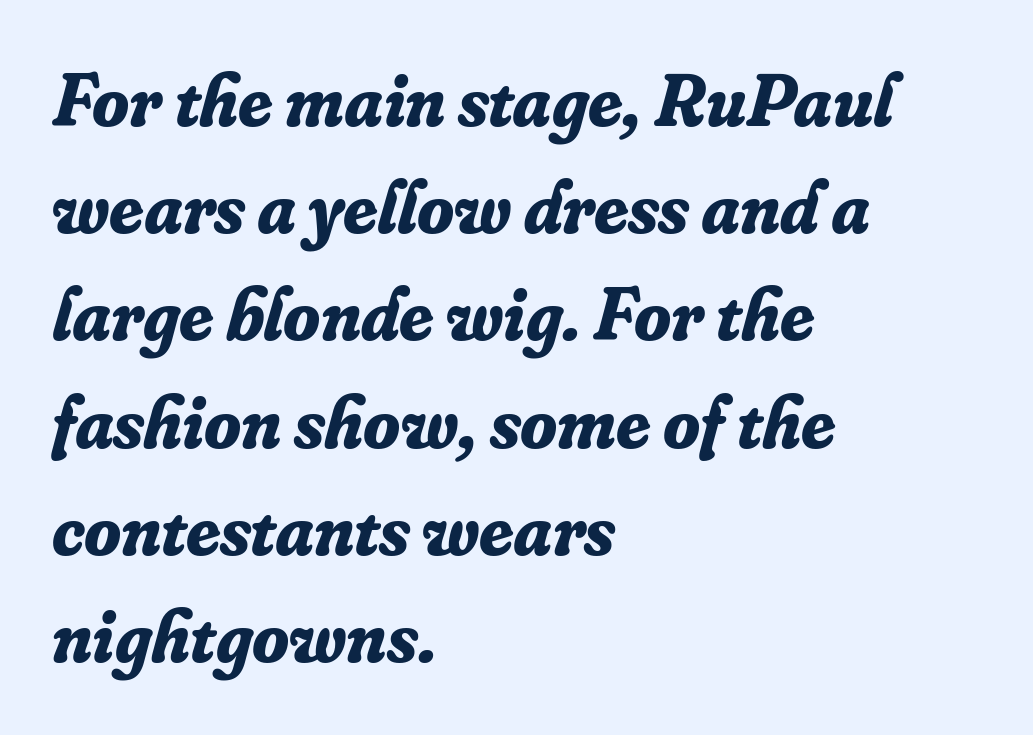
Q: Is the text bold? A: Yes.
Q: Is the text italic (slanted)? A: Yes, it leans right by about 16 degrees.
Q: Is the typeface a serif or a sans-serif typeface? A: Serif.
Q: Is the text underlined? A: No.
Q: How is the paragraph aligned? A: Left-aligned.
Q: Is the spacing between letters normal or unusually wide? A: Normal.
Q: Is the spacing between lines tight, normal or loose? A: Normal.
Q: Width (condensed, normal, or wide)? A: Normal.
Q: Stroke contrast? A: Low.
Q: x-height? A: Small.
Q: Monospaced? A: No.
